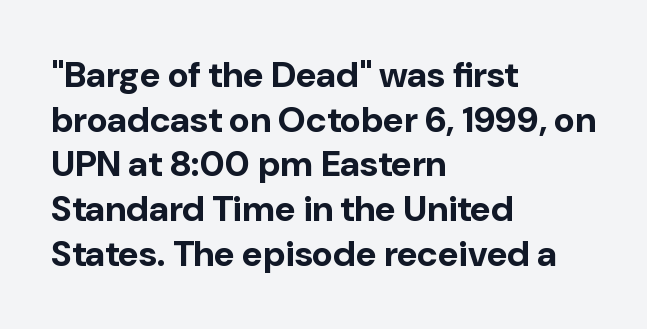
{"serif": "no", "italic": "no", "bold": "yes", "weight": "bold", "width": "normal", "stroke_contrast": "low", "x_height": "medium", "monospaced": "no", "underline": "no", "align": "left", "line_spacing_ratio": 1.24, "letter_spacing": "normal", "letter_spacing_em": 0.0, "glyph_px": 36}
